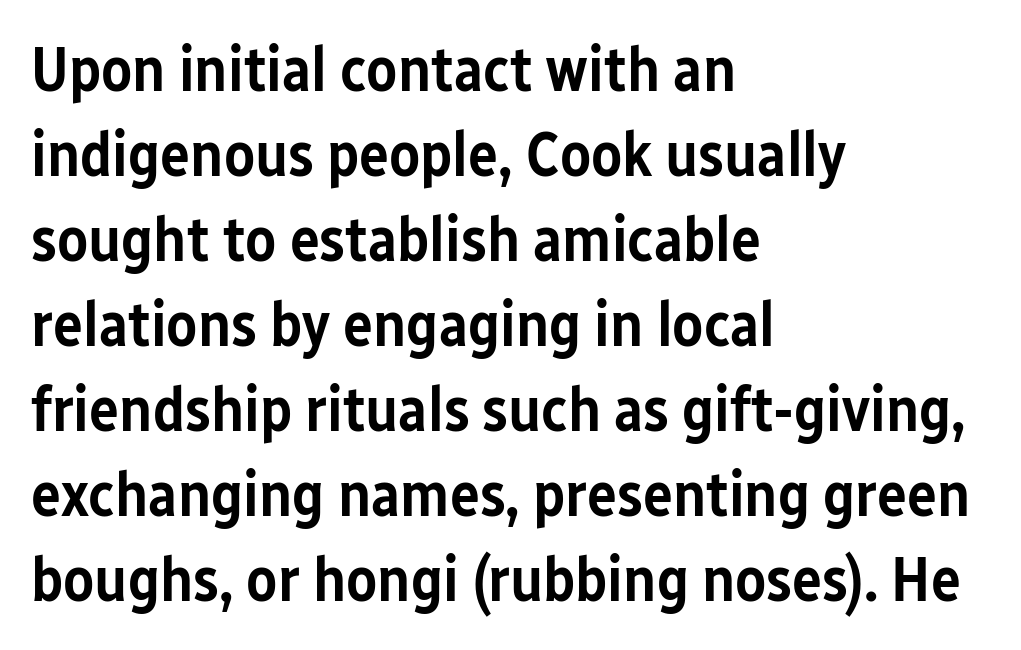
Think of a printed novel: that variable character pitch is what you see here. Line beginnings align vertically; line endings do not. The rendering shows plain stroke endings on the letterforms — a sans-serif design. Nobody drew a line under any word here. The passage shown has conventional tracking throughout. It's the straight-up-and-down kind of type.
